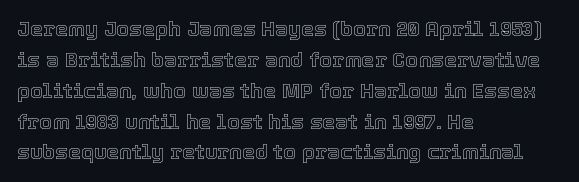
{"italic": "no", "underline": "no", "align": "left", "line_spacing": "normal", "line_spacing_ratio": 1.47, "letter_spacing": "normal", "letter_spacing_em": 0.0, "glyph_px": 21}
